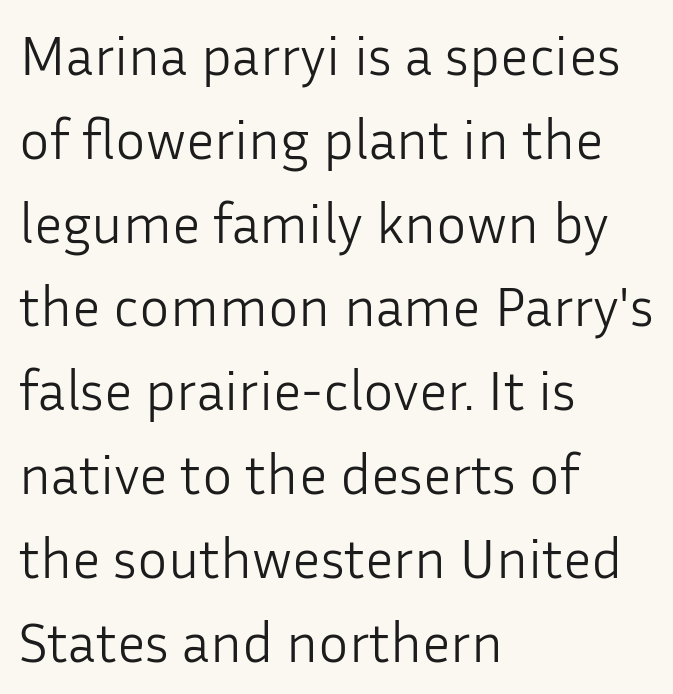
The image shows 57 px light sans-serif type, upright; set left-aligned, normal line spacing (1.47x), normal letter spacing, not underlined; low stroke contrast and a medium x-height.
